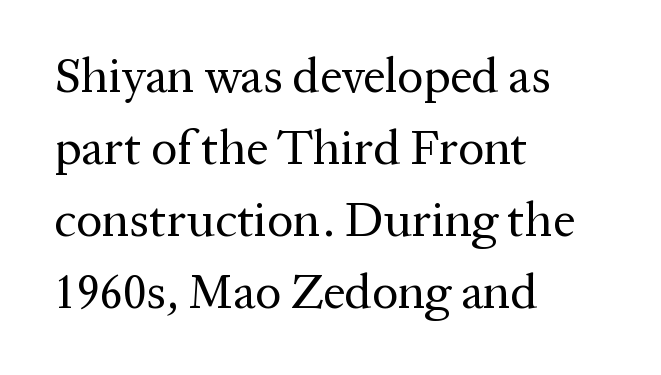
The image shows 49 px regular-weight serif type, upright; set left-aligned, normal line spacing (1.47x), normal letter spacing, not underlined; medium stroke contrast and a medium x-height.
